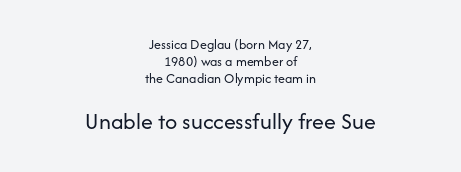
The font is comparable to plain body text, perhaps lighter. The strip under each line holds only bare page. Look at the glyph heights: the lower group is clearly the bigger setting. Default kerning and tracking; the words read as compact shapes. Posture: vertical. Caption: multi-line text, centered on the measure.
